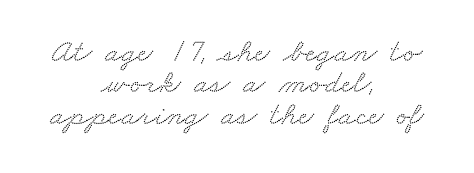
Q: Is the typeface a serif or a sans-serif typeface? A: Serif.
Q: Is the text underlined? A: No.
Q: How is the paragraph aligned? A: Centered.
Q: Is the spacing between letters normal or unusually wide? A: Normal.
Q: Is the spacing between lines tight, normal or loose? A: Tight.
Q: Width (condensed, normal, or wide)? A: Wide.
Q: Stroke contrast? A: Medium.
Q: x-height? A: Small.
Q: Monospaced? A: No.
